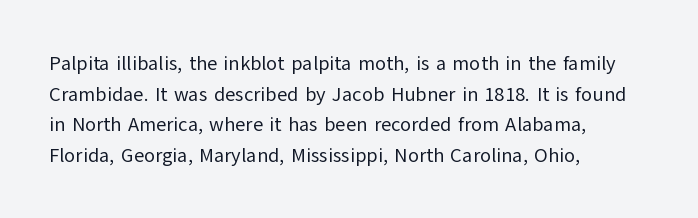
The image shows 20 px text type, upright; set left-aligned, normal line spacing (1.53x), normal letter spacing, not underlined.
